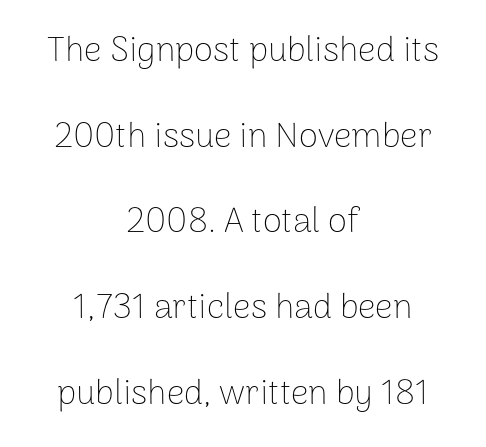
Q: Is the text bold? A: No.
Q: Is the text italic (slanted)? A: No, it is upright.
Q: Is the typeface a serif or a sans-serif typeface? A: Sans-serif.
Q: Is the text underlined? A: No.
Q: How is the paragraph aligned? A: Centered.
Q: Is the spacing between letters normal or unusually wide? A: Normal.
Q: Is the spacing between lines tight, normal or loose? A: Loose.
Q: Width (condensed, normal, or wide)? A: Normal.
Q: Stroke contrast? A: Low.
Q: x-height? A: Medium.
Q: Monospaced? A: No.
